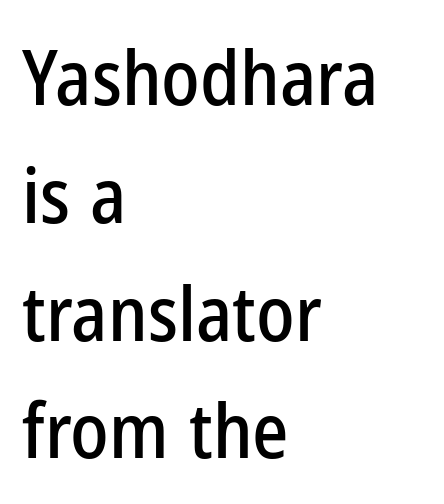
{"serif": "no", "italic": "no", "width": "condensed", "stroke_contrast": "low", "x_height": "medium", "monospaced": "no", "underline": "no", "align": "left", "line_spacing": "normal", "line_spacing_ratio": 1.53, "letter_spacing": "normal", "letter_spacing_em": 0.0, "glyph_px": 77}
